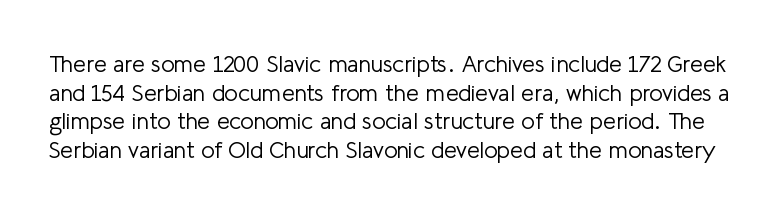
Q: Is the text bold? A: No.
Q: Is the text italic (slanted)? A: No, it is upright.
Q: Is the text underlined? A: No.
Q: Is the spacing between letters normal or unusually wide? A: Normal.
